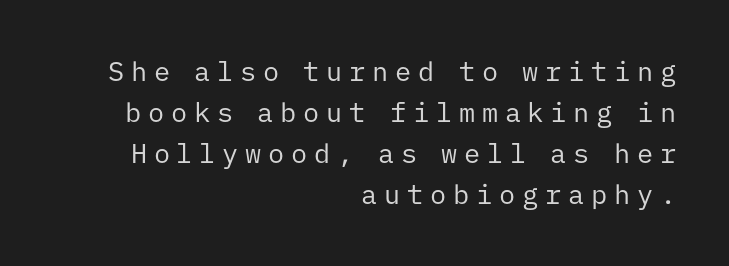
The image shows 27 px text type, upright; set right-aligned, normal line spacing (1.52x), unusually wide letter spacing (+0.25 em), not underlined.
